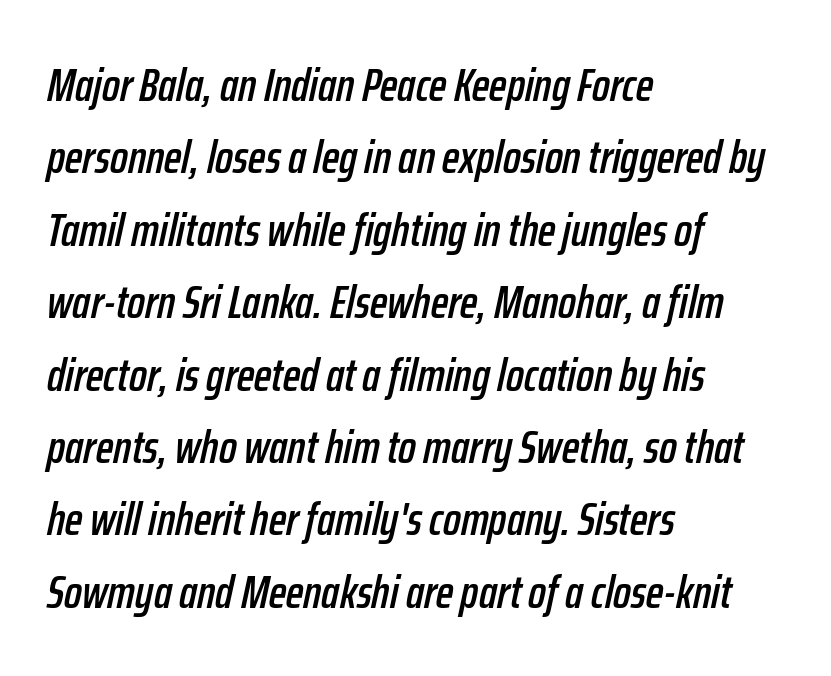
Q: Is the text italic (slanted)? A: Yes, it leans right by about 12 degrees.
Q: Is the text underlined? A: No.
Q: How is the paragraph aligned? A: Left-aligned.
Q: Is the spacing between letters normal or unusually wide? A: Normal.
Q: Is the spacing between lines tight, normal or loose? A: Normal.
Q: Width (condensed, normal, or wide)? A: Condensed.
Q: Stroke contrast? A: Low.
Q: x-height? A: Medium.
Q: Monospaced? A: No.
